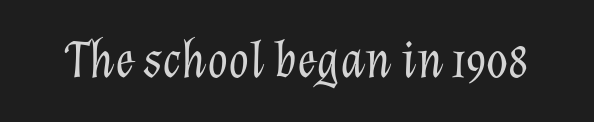
The image shows 53 px light type, italic (leaning right); set normal letter spacing, not underlined; low stroke contrast and a medium x-height.
